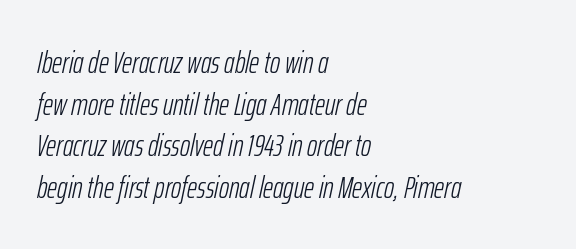
Heaviness? Minimal to ordinary, like unemphasized prose. This block has exactly the height ordinary leading produces. Look at the tracking — it's just the regular setting, nothing added. The whole block is typeset with a tilt.
